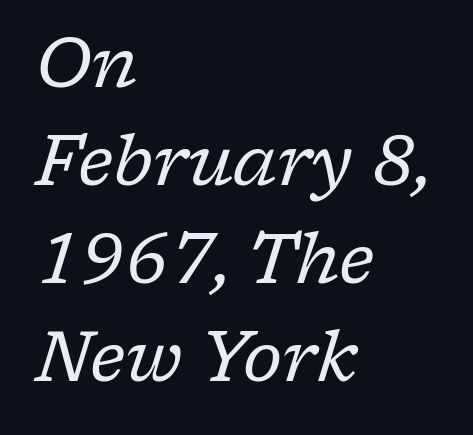
The image shows 70 px regular-weight serif type, italic (leaning right); set left-aligned, normal line spacing (1.4x), normal letter spacing, not underlined; low stroke contrast and a medium x-height.
